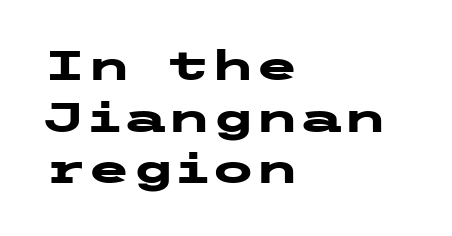
Q: Is the text bold? A: Yes.
Q: Is the text italic (slanted)? A: No, it is upright.
Q: Is the typeface a serif or a sans-serif typeface? A: Sans-serif.
Q: Is the text underlined? A: No.
Q: How is the paragraph aligned? A: Left-aligned.
Q: Is the spacing between letters normal or unusually wide? A: Normal.
Q: Is the spacing between lines tight, normal or loose? A: Normal.
Q: Width (condensed, normal, or wide)? A: Wide.
Q: Stroke contrast? A: Low.
Q: x-height? A: Medium.
